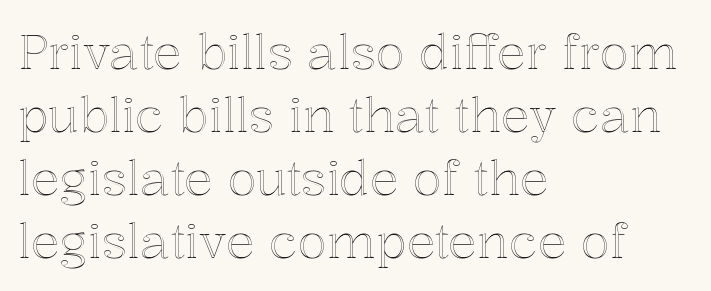
Q: Is the text italic (slanted)? A: No, it is upright.
Q: Is the text underlined? A: No.
Q: How is the paragraph aligned? A: Left-aligned.
Q: Is the spacing between letters normal or unusually wide? A: Normal.
Q: Is the spacing between lines tight, normal or loose? A: Normal.
Q: Width (condensed, normal, or wide)? A: Normal.
Q: x-height? A: Medium.
Q: Monospaced? A: No.
